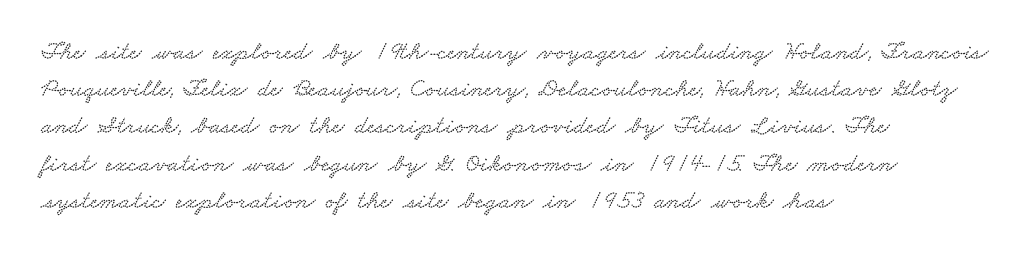
{"underline": "no", "align": "left", "line_spacing": "normal", "line_spacing_ratio": 1.43, "letter_spacing": "normal", "letter_spacing_em": 0.0, "glyph_px": 26}
